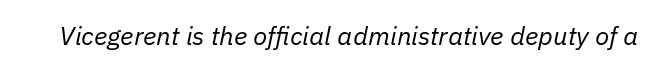
{"italic": "yes", "lean": "right", "slant_degrees": 11, "bold": "no", "underline": "no", "letter_spacing": "normal", "letter_spacing_em": 0.0, "glyph_px": 26}
